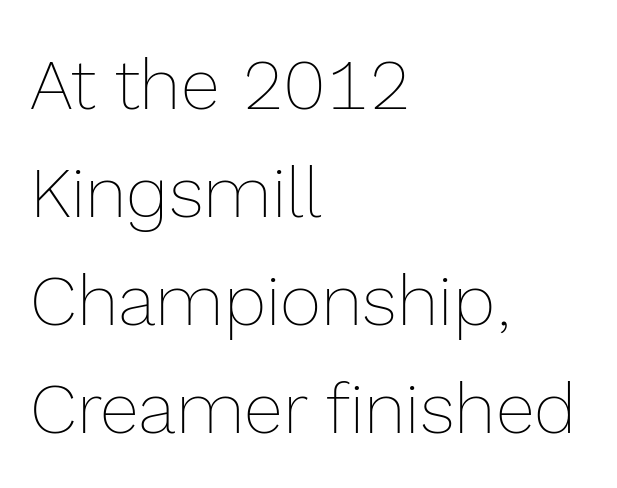
The image shows 71 px thin type, upright; set left-aligned, normal line spacing (1.52x), normal letter spacing, not underlined; a medium x-height.
